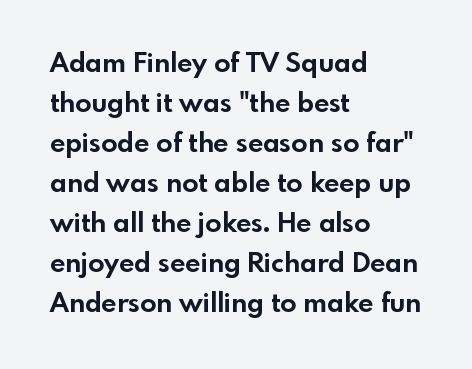
A student would call this left alignment; a typographer would say flush left, rag right. Lines of text with bare space underneath. Does the weight exceed regular? Yes, all the way to bold. Posture: vertical. The rows are spaced the way most documents space them. In terms of letterspacing, this is plain default setting.
